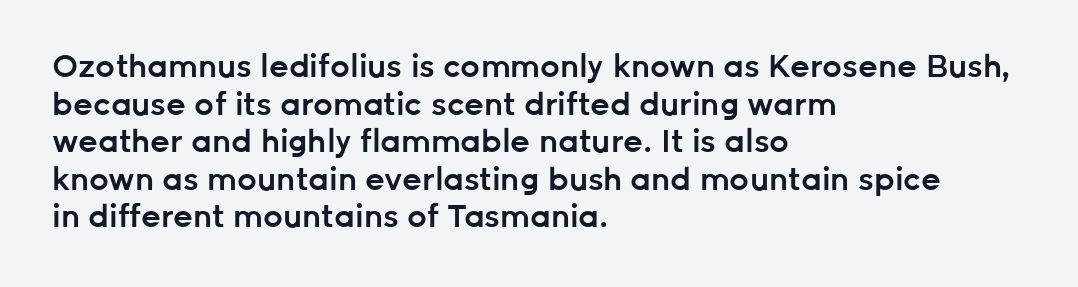
Q: Is the text bold? A: Semi-bold.
Q: Is the text italic (slanted)? A: No, it is upright.
Q: Is the typeface a serif or a sans-serif typeface? A: Sans-serif.
Q: Is the text underlined? A: No.
Q: How is the paragraph aligned? A: Left-aligned.
Q: Is the spacing between letters normal or unusually wide? A: Normal.
Q: Width (condensed, normal, or wide)? A: Normal.
Q: Stroke contrast? A: Low.
Q: x-height? A: Medium.
Q: Monospaced? A: No.
